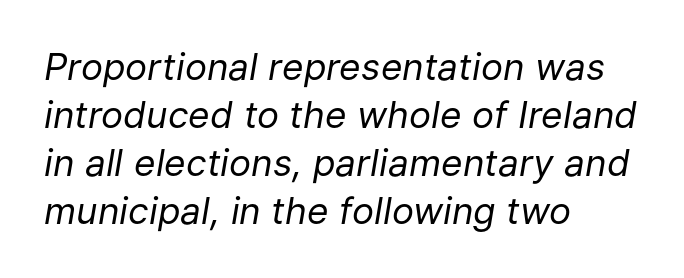
Q: Is the text bold? A: No.
Q: Is the text italic (slanted)? A: Yes, it leans right by about 9 degrees.
Q: Is the text underlined? A: No.
Q: How is the paragraph aligned? A: Left-aligned.
Q: Is the spacing between letters normal or unusually wide? A: Normal.
Q: Is the spacing between lines tight, normal or loose? A: Normal.
Q: Width (condensed, normal, or wide)? A: Normal.
Q: Stroke contrast? A: Low.
Q: x-height? A: Medium.
Q: Monospaced? A: No.
